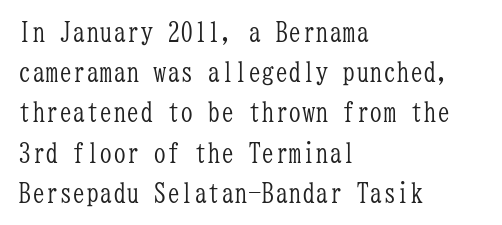
{"italic": "no", "bold": "no", "underline": "no", "align": "left", "line_spacing": "normal", "line_spacing_ratio": 1.49, "letter_spacing": "normal", "letter_spacing_em": 0.0, "glyph_px": 27}
